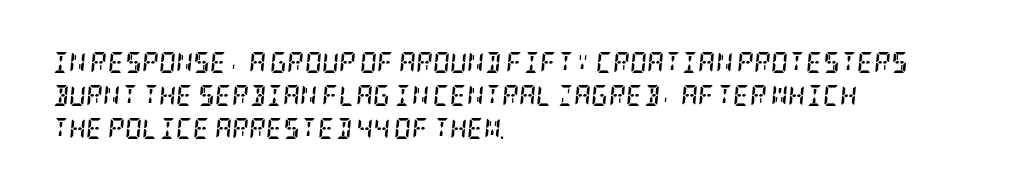
The image shows 21 px bold type, italic (leaning right); set left-aligned, normal line spacing (1.58x), normal letter spacing, not underlined.
